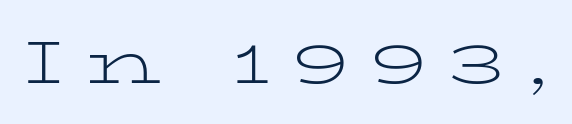
{"serif": "yes", "italic": "no", "bold": "no", "weight": "light", "width": "wide", "stroke_contrast": "low", "x_height": "medium", "monospaced": "no", "underline": "no", "letter_spacing": "wide", "letter_spacing_em": 0.39, "glyph_px": 59}
